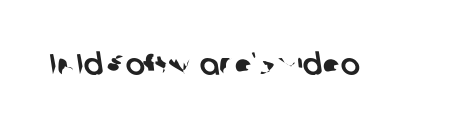
{"serif": "no", "width": "normal", "stroke_contrast": "low", "x_height": "medium", "monospaced": "no", "underline": "no", "letter_spacing": "normal", "letter_spacing_em": 0.0, "glyph_px": 29}
